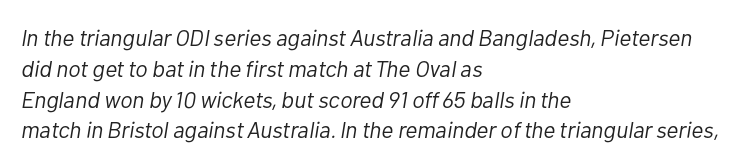
{"italic": "yes", "lean": "right", "slant_degrees": 10, "bold": "no", "underline": "no", "align": "left", "line_spacing": "normal", "line_spacing_ratio": 1.34, "letter_spacing": "normal", "letter_spacing_em": 0.0, "glyph_px": 23}
